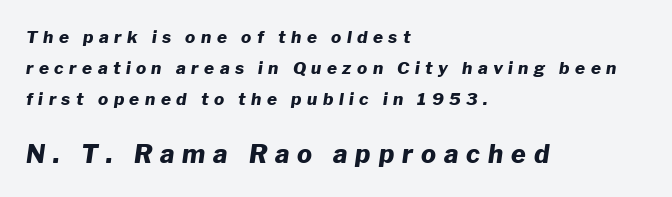
Line starts are locked; line ends wander. In terms of letterspacing, this is a distinctly airy, spread setting. Scale increases going downward across the two blocks. Is the type bold? Yes — the strokes are clearly thick and heavy.
